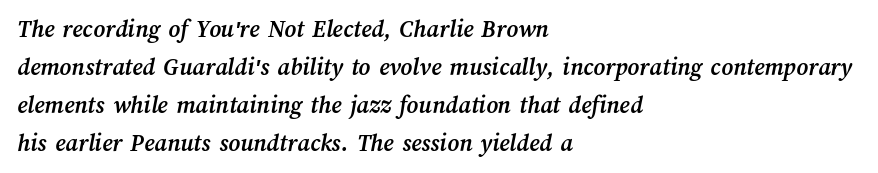
The image shows 25 px bold type; set left-aligned, normal line spacing (1.52x), normal letter spacing, not underlined.
